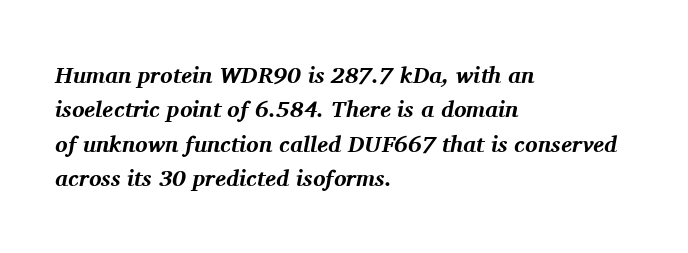
Q: Is the text bold? A: Yes.
Q: Is the text italic (slanted)? A: Yes, it leans right by about 11 degrees.
Q: Is the text underlined? A: No.
Q: How is the paragraph aligned? A: Left-aligned.
Q: Is the spacing between letters normal or unusually wide? A: Normal.
Q: Is the spacing between lines tight, normal or loose? A: Normal.
